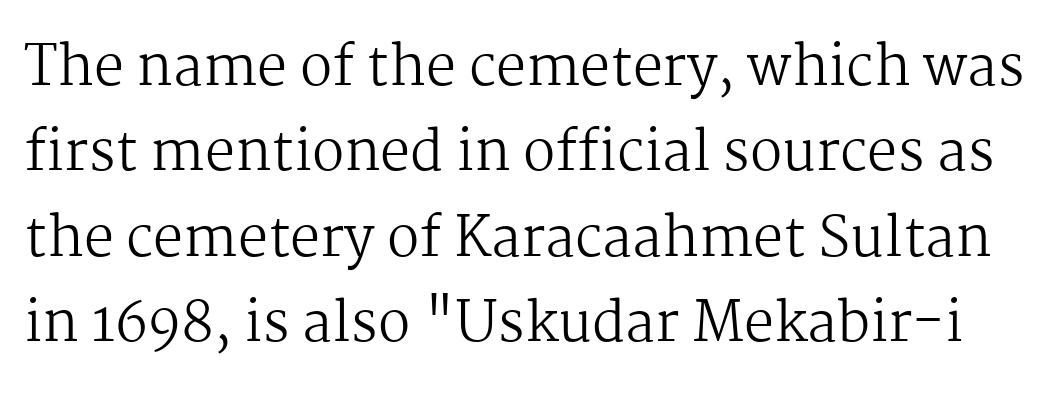
Q: Is the text bold? A: No.
Q: Is the text italic (slanted)? A: No, it is upright.
Q: Is the typeface a serif or a sans-serif typeface? A: Serif.
Q: Is the text underlined? A: No.
Q: Is the spacing between letters normal or unusually wide? A: Normal.
Q: Is the spacing between lines tight, normal or loose? A: Normal.
Q: Width (condensed, normal, or wide)? A: Normal.
Q: Stroke contrast? A: Medium.
Q: x-height? A: Medium.
Q: Monospaced? A: No.
